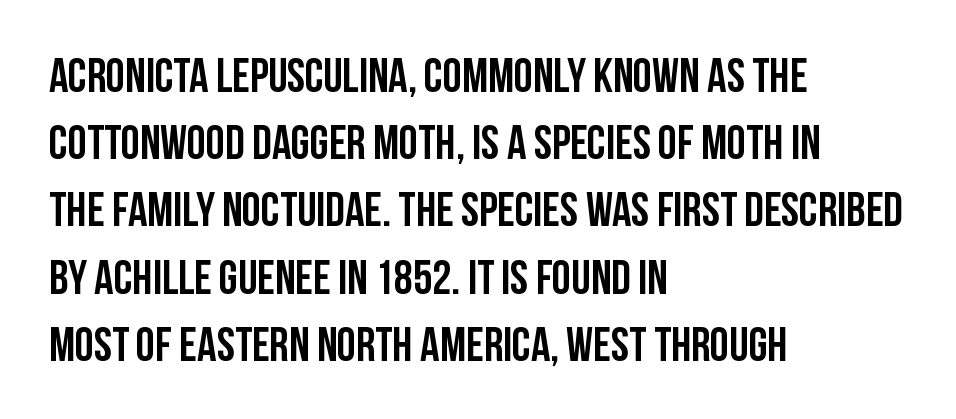
The zone under the glyphs is completely vacant. If you drew a ruler down the left edge, every line would touch it. Ascenders rise straight up at ninety degrees. The passage shown stacks its lines at a standard gap. Varying glyph widths throughout — classic text-font behaviour.
